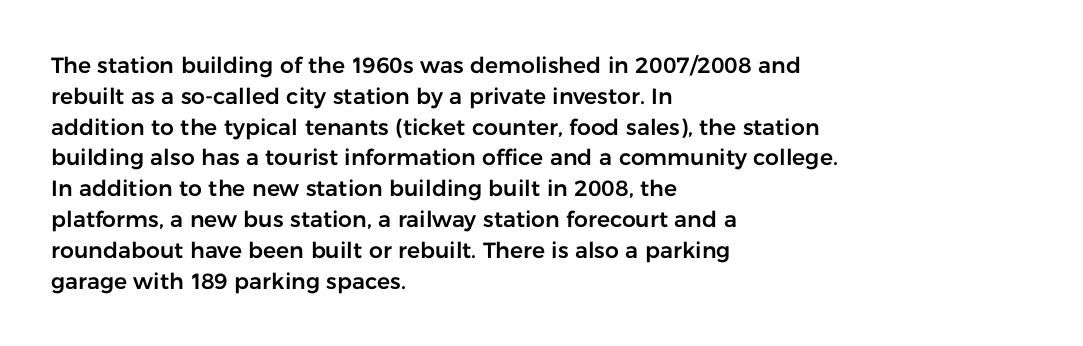
The image shows 22 px text type, upright; set left-aligned, normal line spacing (1.4x), normal letter spacing, not underlined.
